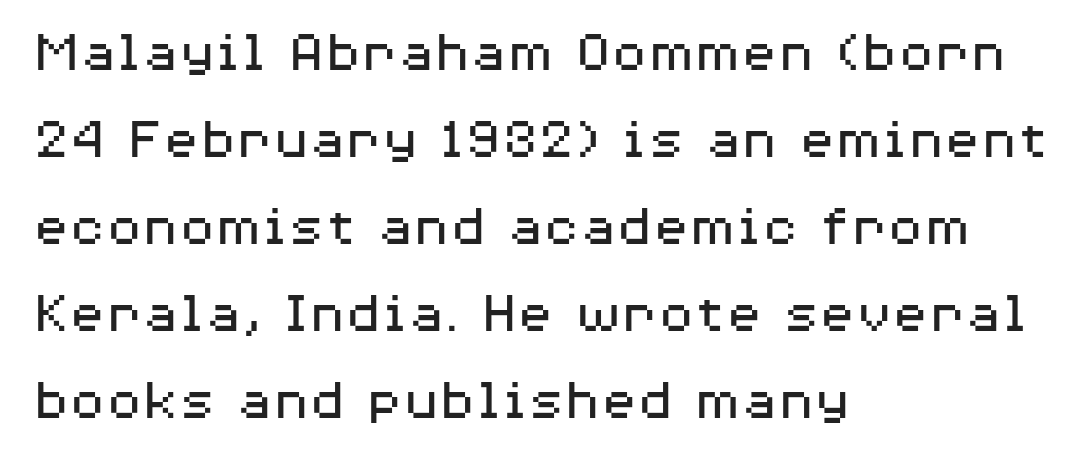
The lettering holds an erect, upright posture throughout. Characters follow at the spacing the type designer built in. The baseline area is clear. Baseline-to-baseline distance is the conventional proportion of letter height.
